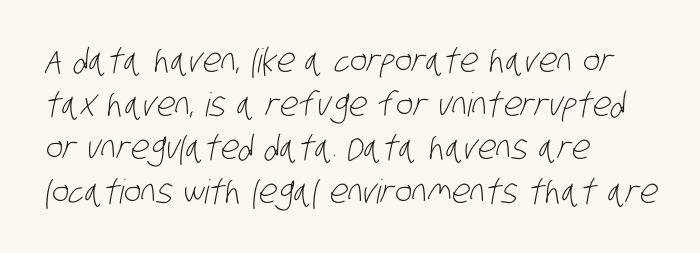
Has an underline been added? It has not. Is this a heavy cut? Hardly; it is regular or lighter. The lines sit at an ordinary, default distance from one another. Think of a printed novel: that variable character pitch is what you see here. Is the block centered? No — it sits flush against the left margin.
